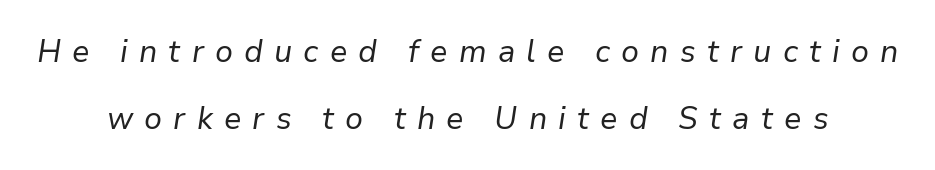
These lines are rendered in a variable-pitch font. The typeface has the unassuming heft of standard copy or less. Rule under the text: the space is simply empty. Compared with a flush-left layout, this one balances lines on the center instead.
